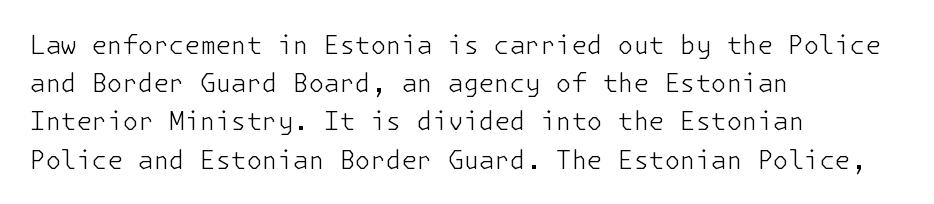
{"italic": "no", "bold": "no", "underline": "no", "align": "left", "line_spacing": "normal", "line_spacing_ratio": 1.53, "letter_spacing": "normal", "letter_spacing_em": 0.0, "glyph_px": 25}
